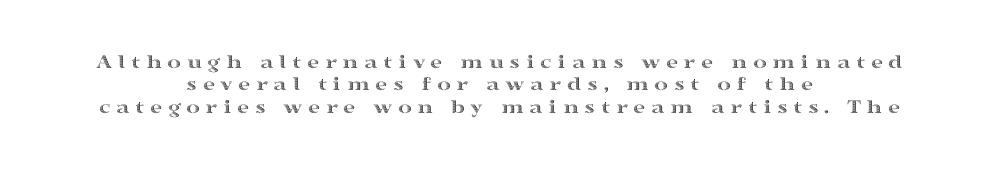
Substantial extra tracking has been applied to these lines. Line spacing here is tight. Unmarked baselines from the first word to the last. Unlike italic type, these characters show no tilt at all. This rendering uses center alignment, leaving both contours irregular but symmetric.
